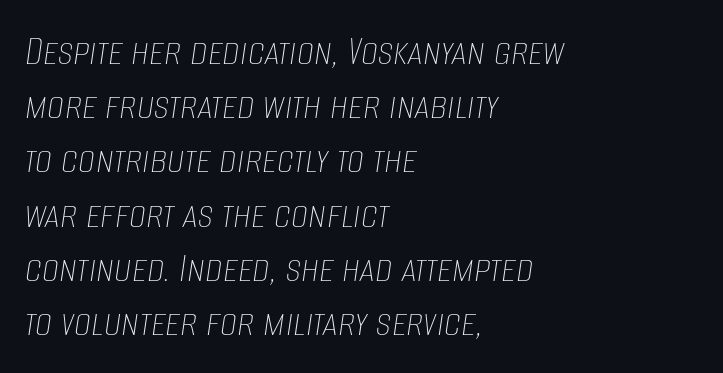
The image shows 43 px thin, condensed type, italic (leaning right); set left-aligned, normal line spacing (1.26x), normal letter spacing, not underlined; low stroke contrast and a large x-height.
